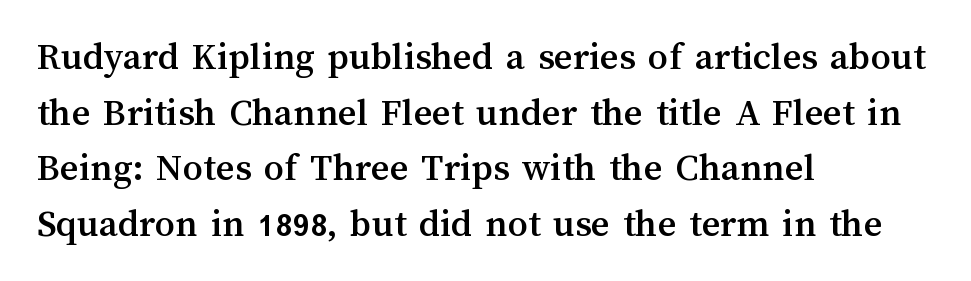
A student would call this left alignment; a typographer would say flush left, rag right. Only glyphs here, with clear space below each row. This is the regular roman posture of the typeface. Do the characters align in a grid? No, the font is proportional. Words appear dense and cohesive because spacing is normal. Successive baselines arrive at the customary interval.
